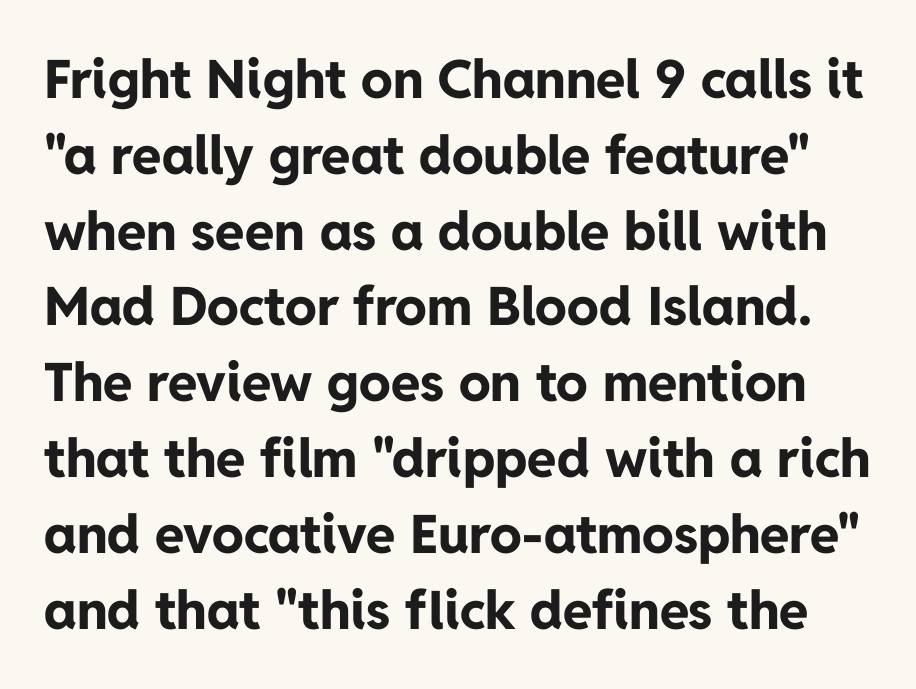
The image shows 53 px bold sans-serif type, upright; set normal line spacing (1.43x), normal letter spacing, not underlined; low stroke contrast and a medium x-height.
